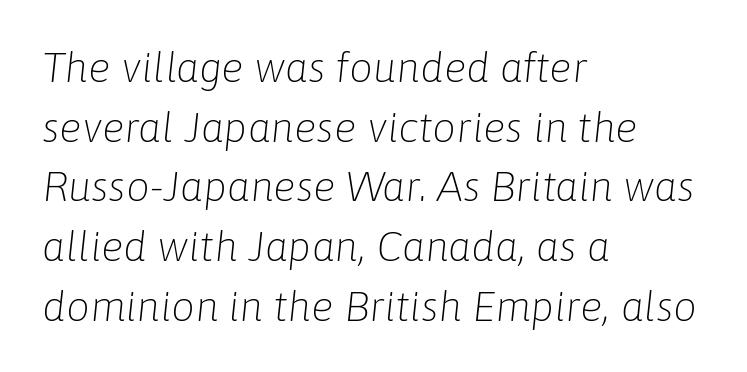
{"italic": "yes", "lean": "right", "slant_degrees": 6, "bold": "no", "weight": "light", "width": "normal", "stroke_contrast": "low", "x_height": "medium", "monospaced": "no", "underline": "no", "align": "left", "line_spacing": "normal", "line_spacing_ratio": 1.42, "letter_spacing": "normal", "letter_spacing_em": 0.0, "glyph_px": 42}
